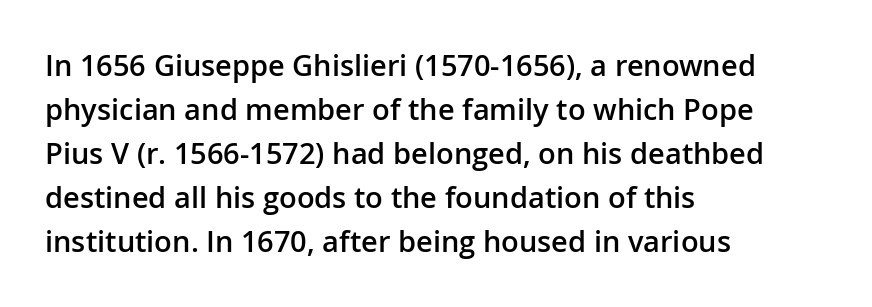
{"serif": "no", "italic": "no", "bold": "semi", "weight": "semibold", "width": "normal", "stroke_contrast": "low", "x_height": "medium", "monospaced": "no", "underline": "no", "align": "left", "line_spacing": "normal", "line_spacing_ratio": 1.52, "letter_spacing": "normal", "letter_spacing_em": 0.0, "glyph_px": 29}
